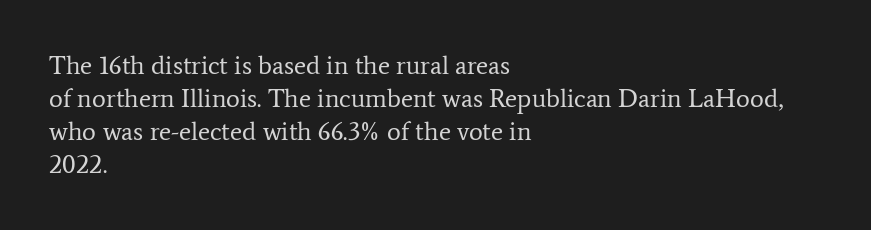
Q: Is the text bold? A: No.
Q: Is the text italic (slanted)? A: No, it is upright.
Q: Is the text underlined? A: No.
Q: How is the paragraph aligned? A: Left-aligned.
Q: Is the spacing between letters normal or unusually wide? A: Normal.
Q: Is the spacing between lines tight, normal or loose? A: Normal.
